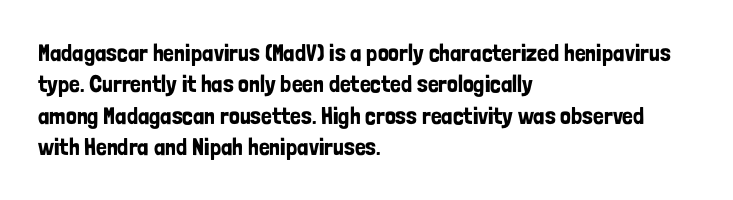
{"italic": "no", "underline": "no", "align": "left", "line_spacing": "normal", "line_spacing_ratio": 1.31, "letter_spacing": "normal", "letter_spacing_em": 0.0, "glyph_px": 24}
